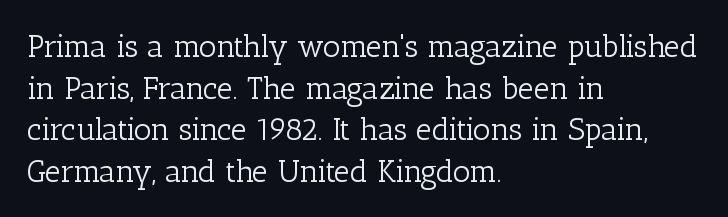
Q: Is the text bold? A: No.
Q: Is the text italic (slanted)? A: No, it is upright.
Q: Is the typeface a serif or a sans-serif typeface? A: Serif.
Q: Is the text underlined? A: No.
Q: How is the paragraph aligned? A: Left-aligned.
Q: Is the spacing between letters normal or unusually wide? A: Normal.
Q: Is the spacing between lines tight, normal or loose? A: Normal.
Q: Width (condensed, normal, or wide)? A: Normal.
Q: Stroke contrast? A: Low.
Q: x-height? A: Medium.
Q: Monospaced? A: No.
